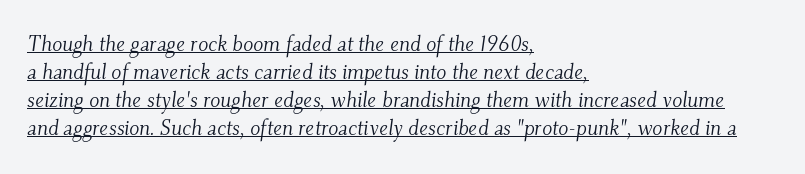
Q: Is the text bold? A: No.
Q: Is the text italic (slanted)? A: Yes, it leans right by about 9 degrees.
Q: Is the text underlined? A: Yes.
Q: How is the paragraph aligned? A: Left-aligned.
Q: Is the spacing between letters normal or unusually wide? A: Normal.
Q: Is the spacing between lines tight, normal or loose? A: Normal.
